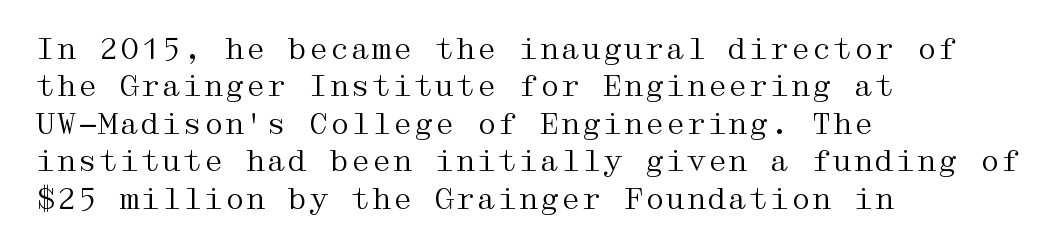
{"serif": "yes", "italic": "no", "bold": "no", "weight": "regular", "width": "wide", "stroke_contrast": "medium", "x_height": "medium", "underline": "no", "align": "left", "line_spacing": "normal", "line_spacing_ratio": 1.25, "letter_spacing": "normal", "letter_spacing_em": 0.0, "glyph_px": 30}
